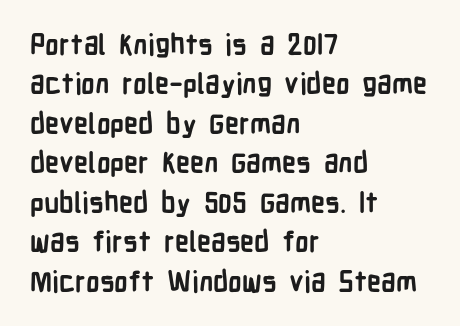
The font's upright variant was chosen for this text. Varying glyph widths throughout — classic text-font behaviour. These lines carry a lot of weight — the face is fully bold. Compared with typical body copy, the letter spacing here is the same. The ragged edge is on the right, which tells us the setting is flush left.
